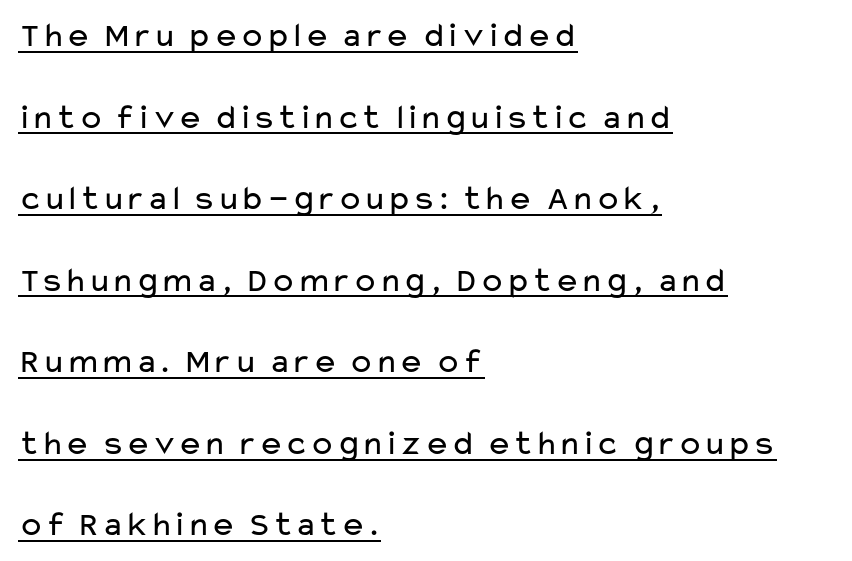
Reading down the block, your eye returns to a fixed left position each line. Nope, no serifs anywhere on these letters. The type is set solid horizontally, with unmodified tracking. Each letter keeps its own natural width here, so spacing adapts to shape. This is the regular roman posture of the typeface.
